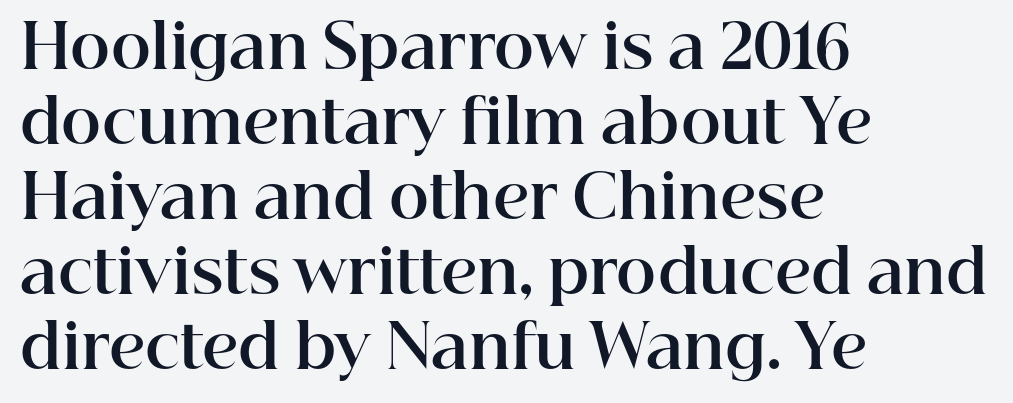
You could not count columns in this text — the font is proportionally spaced. The glyphs in this specimen are seriffed. The paragraph has a hard left edge and a soft right edge. These lines carry a lot of weight — the face is fully bold.
